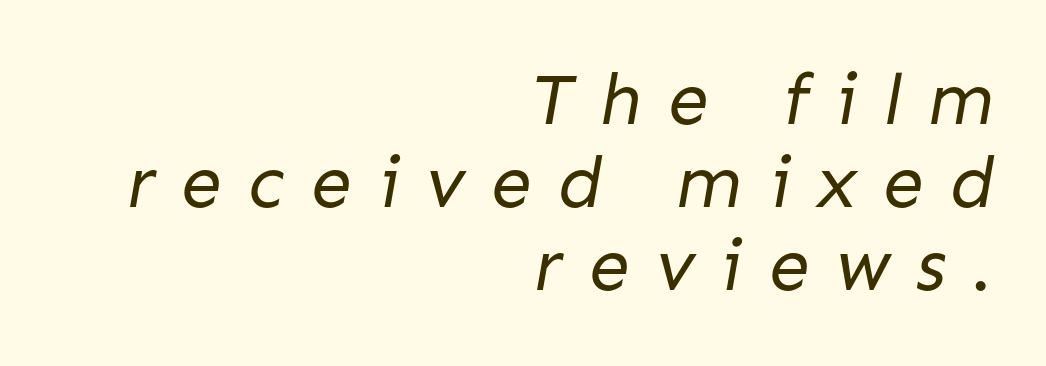
Q: Is the text bold? A: No.
Q: Is the typeface a serif or a sans-serif typeface? A: Sans-serif.
Q: Is the text underlined? A: No.
Q: How is the paragraph aligned? A: Right-aligned.
Q: Is the spacing between letters normal or unusually wide? A: Unusually wide.
Q: Is the spacing between lines tight, normal or loose? A: Tight.
Q: Width (condensed, normal, or wide)? A: Normal.
Q: Stroke contrast? A: Low.
Q: x-height? A: Medium.
Q: Monospaced? A: No.
